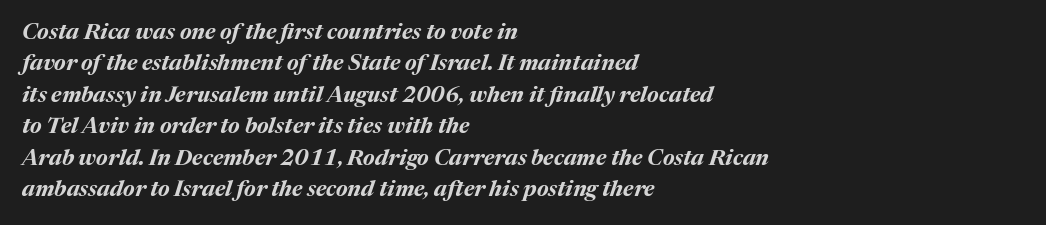
The image shows 22 px bold type, italic (leaning right); set left-aligned, normal line spacing (1.43x), normal letter spacing, not underlined.
